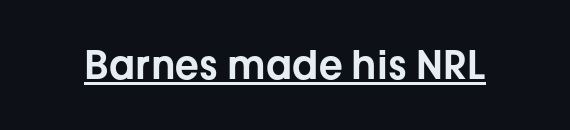
The image shows 39 px sans-serif type, upright; set normal letter spacing, underlined; low stroke contrast and a medium x-height.
